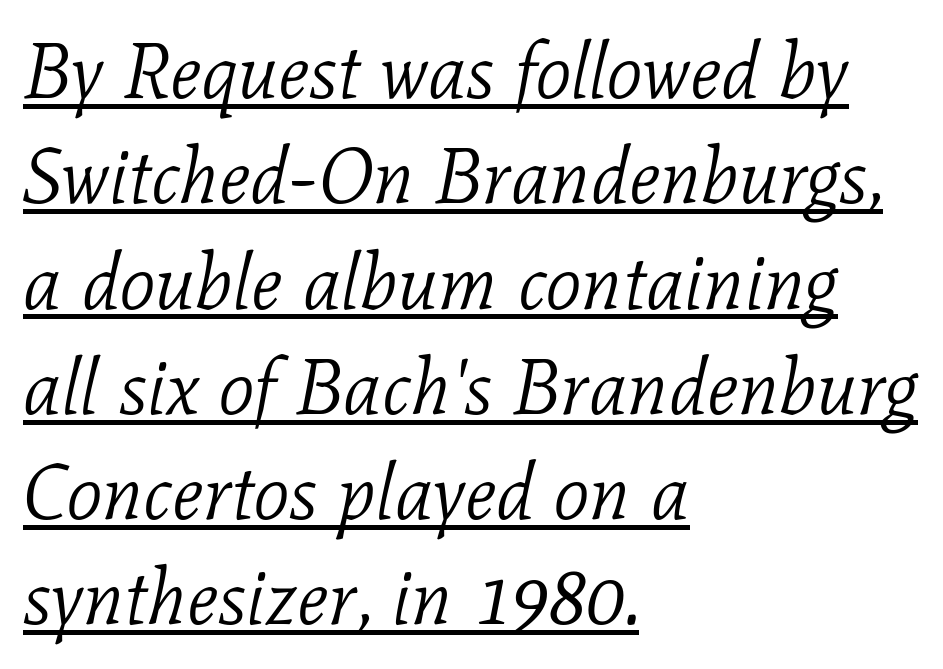
{"serif": "yes", "italic": "yes", "lean": "right", "slant_degrees": 11, "bold": "no", "weight": "light", "width": "normal", "stroke_contrast": "low", "x_height": "medium", "monospaced": "no", "underline": "yes", "align": "left", "line_spacing": "normal", "line_spacing_ratio": 1.35, "letter_spacing": "normal", "letter_spacing_em": 0.0, "glyph_px": 78}
